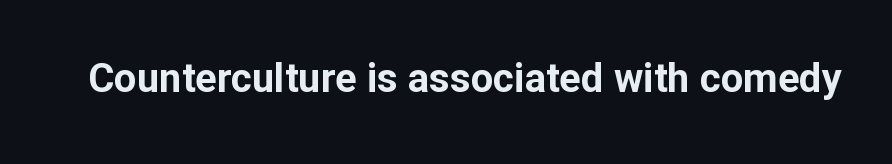
Q: Is the text bold? A: Yes.
Q: Is the text italic (slanted)? A: No, it is upright.
Q: Is the typeface a serif or a sans-serif typeface? A: Sans-serif.
Q: Is the text underlined? A: No.
Q: Is the spacing between letters normal or unusually wide? A: Normal.
Q: Width (condensed, normal, or wide)? A: Normal.
Q: Stroke contrast? A: Low.
Q: x-height? A: Medium.
Q: Monospaced? A: No.
